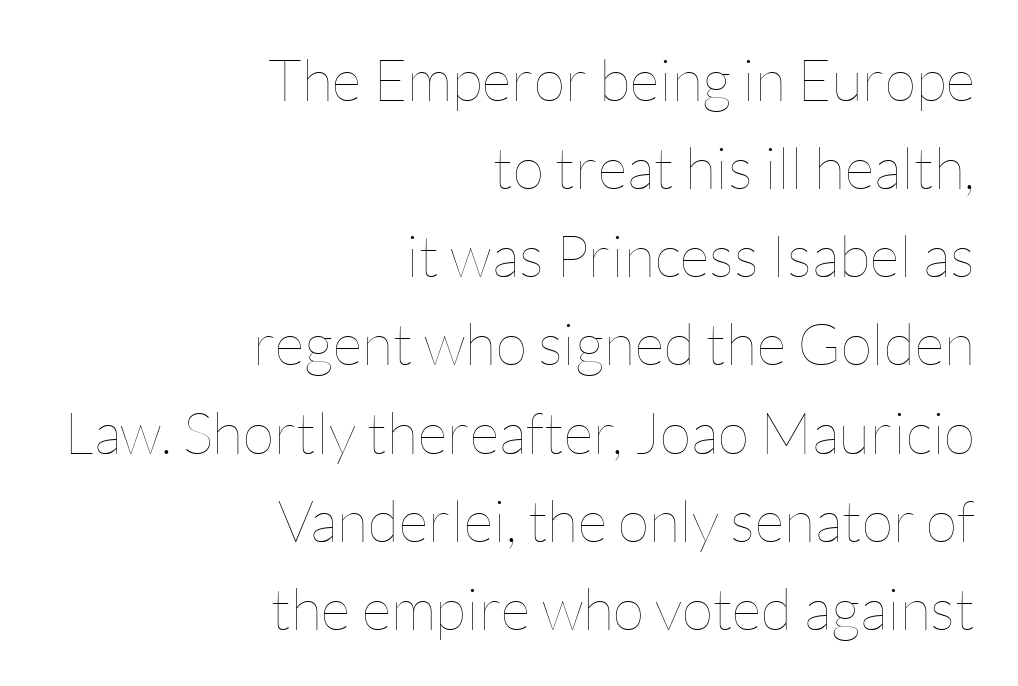
Between one letter and the next there's only the usual sliver of space. Teacher's note: observe the even right margin — that is flush-right alignment. Is this a heavy cut? Hardly; it is regular or lighter. When letters stand straight like this, we call the style roman or upright. Vertical spacing — default.
